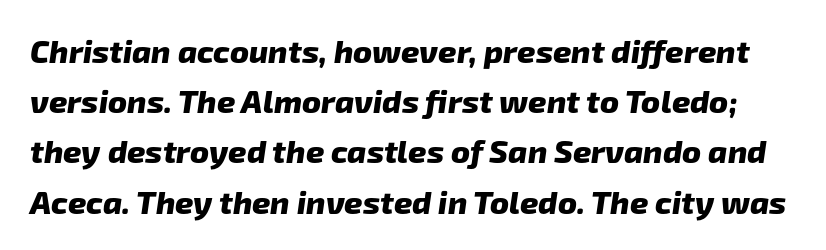
Q: Is the text bold? A: Yes.
Q: Is the typeface a serif or a sans-serif typeface? A: Sans-serif.
Q: Is the text underlined? A: No.
Q: Is the spacing between letters normal or unusually wide? A: Normal.
Q: Is the spacing between lines tight, normal or loose? A: Normal.
Q: Width (condensed, normal, or wide)? A: Normal.
Q: Stroke contrast? A: Low.
Q: x-height? A: Medium.
Q: Monospaced? A: No.
